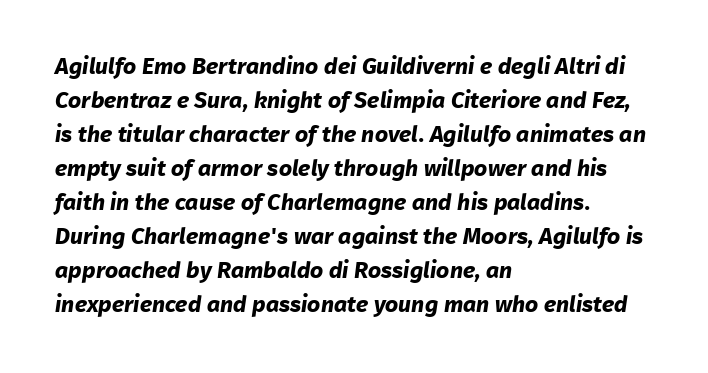
Normally led — the rows are evenly, conventionally spaced. In CSS terms this would be text-align: left. The passage shown is not underscored anywhere. The rendering keeps characters at their native spacing. The rendering uses a bold face; every stroke is thick and dark.
